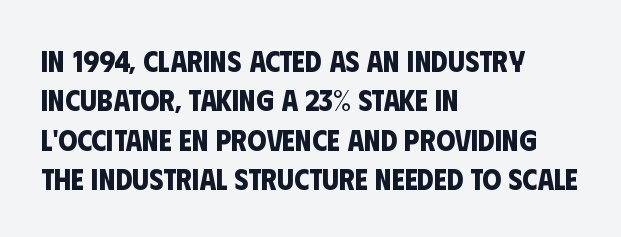
Q: Is the text bold? A: Yes.
Q: Is the typeface a serif or a sans-serif typeface? A: Sans-serif.
Q: Is the text underlined? A: No.
Q: How is the paragraph aligned? A: Left-aligned.
Q: Is the spacing between letters normal or unusually wide? A: Normal.
Q: Is the spacing between lines tight, normal or loose? A: Normal.
Q: Width (condensed, normal, or wide)? A: Condensed.
Q: Stroke contrast? A: Low.
Q: x-height? A: Large.
Q: Monospaced? A: No.
